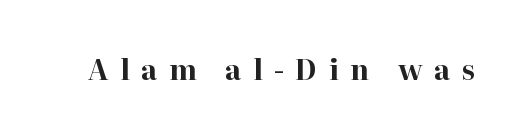
{"serif": "yes", "italic": "no", "bold": "yes", "weight": "bold", "width": "normal", "stroke_contrast": "high", "x_height": "medium", "monospaced": "no", "underline": "no", "letter_spacing": "wide", "letter_spacing_em": 0.41, "glyph_px": 28}
